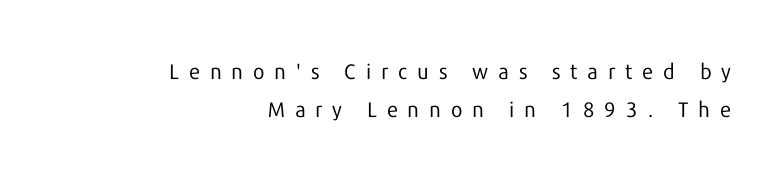
{"italic": "no", "bold": "no", "underline": "no", "align": "right", "line_spacing_ratio": 1.83, "letter_spacing": "wide", "letter_spacing_em": 0.47, "glyph_px": 21}
